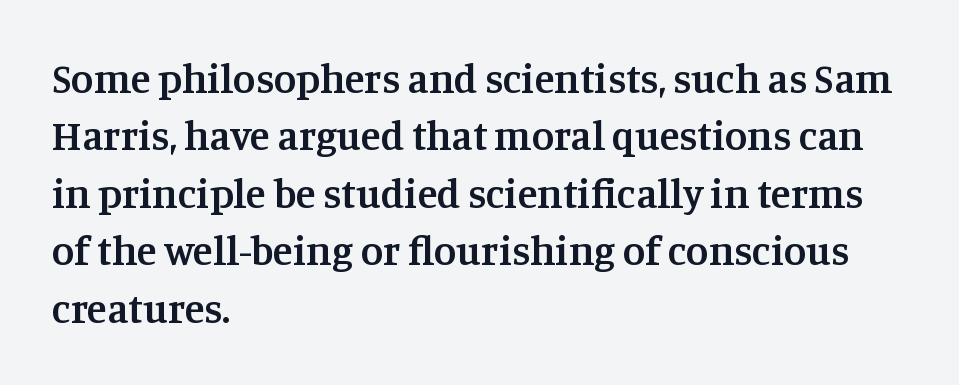
Is there much room between lines? A standard amount, neither cramped nor airy. No extra tracking has been applied to these lines. Slightly chunky letters — semibold, I'd say, not full bold. The font's upright variant was chosen for this text. Plain, unruled lines of type. The rag falls on the right side of this text block.
